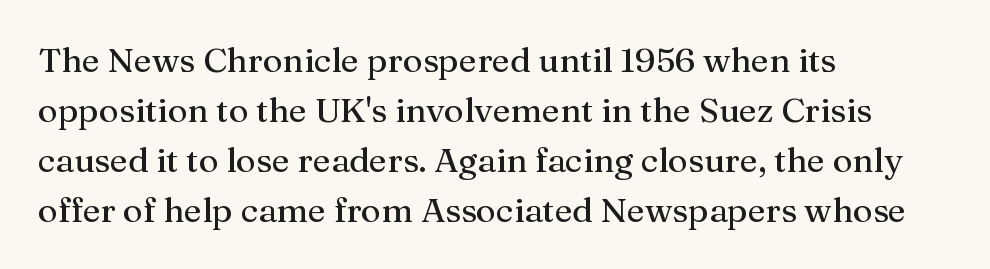
Q: Is the text italic (slanted)? A: No, it is upright.
Q: Is the typeface a serif or a sans-serif typeface? A: Serif.
Q: Is the text underlined? A: No.
Q: How is the paragraph aligned? A: Left-aligned.
Q: Is the spacing between letters normal or unusually wide? A: Normal.
Q: Is the spacing between lines tight, normal or loose? A: Normal.
Q: Width (condensed, normal, or wide)? A: Normal.
Q: Stroke contrast? A: Medium.
Q: x-height? A: Medium.
Q: Monospaced? A: No.
